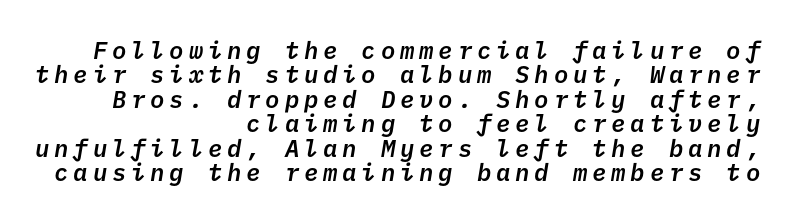
Q: Is the text bold? A: Semi-bold.
Q: Is the text underlined? A: No.
Q: How is the paragraph aligned? A: Right-aligned.
Q: Is the spacing between letters normal or unusually wide? A: Unusually wide.
Q: Is the spacing between lines tight, normal or loose? A: Tight.
